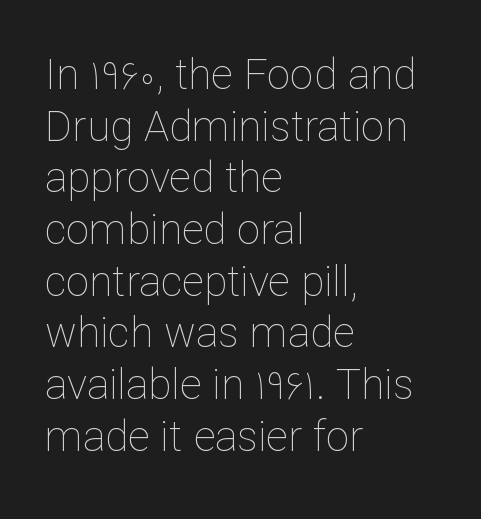
Unbolded letterforms with no extra heft. Does extra space separate the letters? No, they use regular spacing. The space directly below the letters is spotless. Proportional: the letters do not fall into vertical columns.
